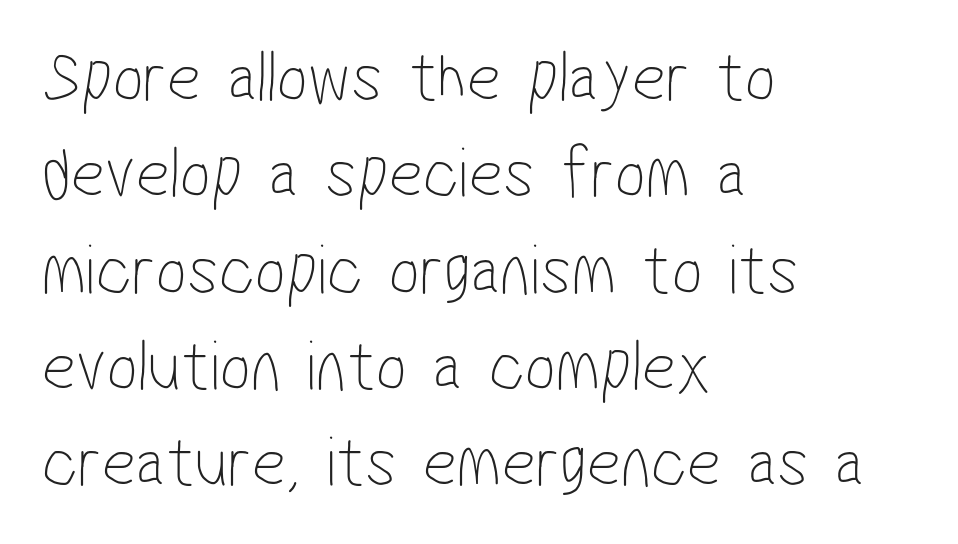
A typesetter would call this proportional, since set widths differ per character. Vertical spacing — default. Letter spacing: default. A classic flush-left, rag-right setting is used for this passage. Caption: face not bold, strokes unweighted. The designer went with a sans here, leaving each stem footless.
